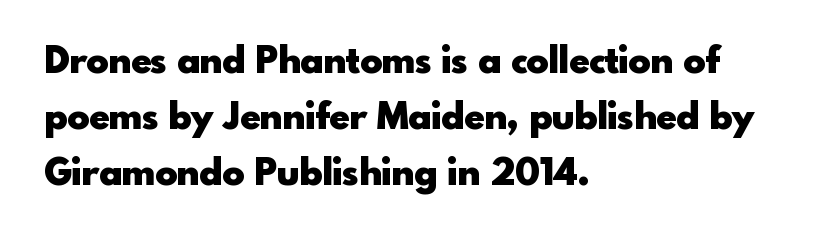
You can tell from the bare stems that sans-serif type was used. The tracking reads as untouched default to a designer's eye. Left-aligned paragraph, ragged on the right. Whoever set this chose a conventional vertical rhythm.
